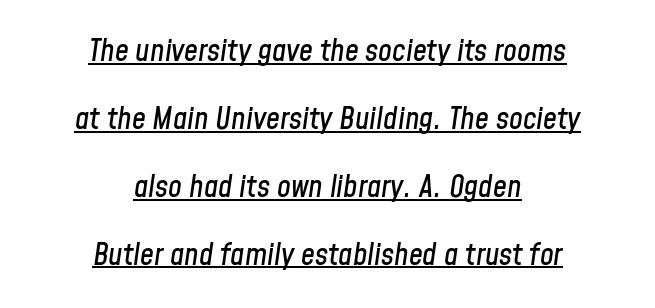
{"italic": "yes", "lean": "right", "slant_degrees": 8, "width": "condensed", "stroke_contrast": "low", "x_height": "medium", "monospaced": "no", "underline": "yes", "align": "center", "line_spacing": "loose", "line_spacing_ratio": 2.19, "letter_spacing": "normal", "letter_spacing_em": 0.0, "glyph_px": 31}
